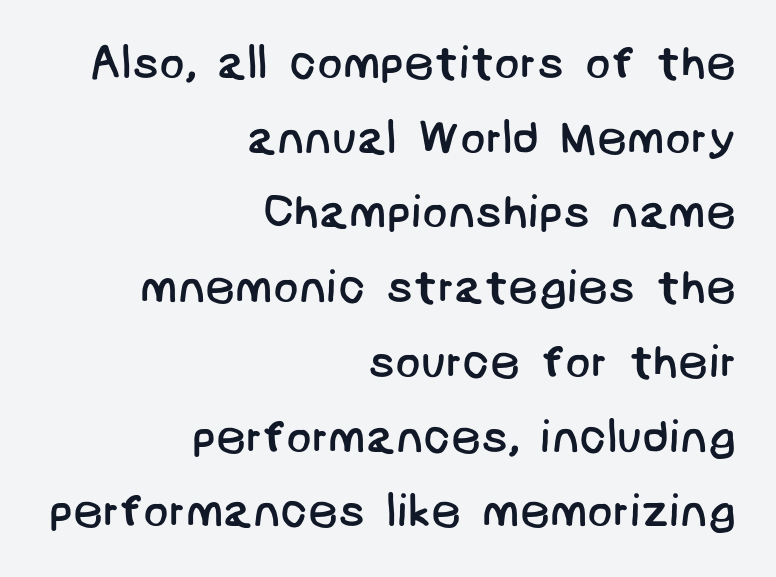
The face used here is a sans, in the tradition of grotesques and geometrics. These glyphs show unthickened strokes, regular width or finer. Teacher's note: observe the even right margin — that is flush-right alignment. Regular leading. Any mark beneath the type? The region is blank.
